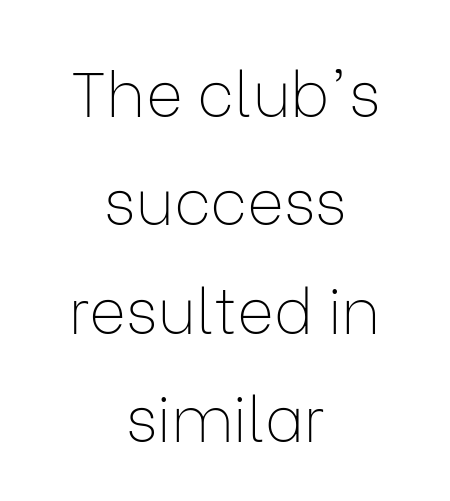
The image shows 63 px thin sans-serif type, upright; set centered, line spacing 1.72x, normal letter spacing, not underlined; low stroke contrast and a medium x-height.
